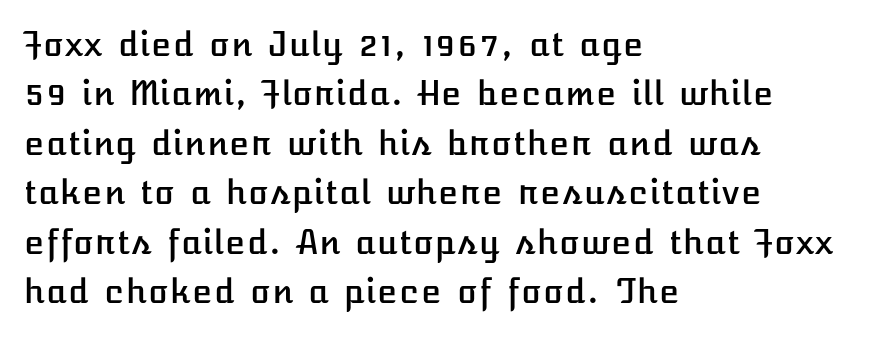
The image shows 33 px text type, upright; set left-aligned, normal line spacing (1.5x), normal letter spacing, not underlined; low stroke contrast and a medium x-height.
